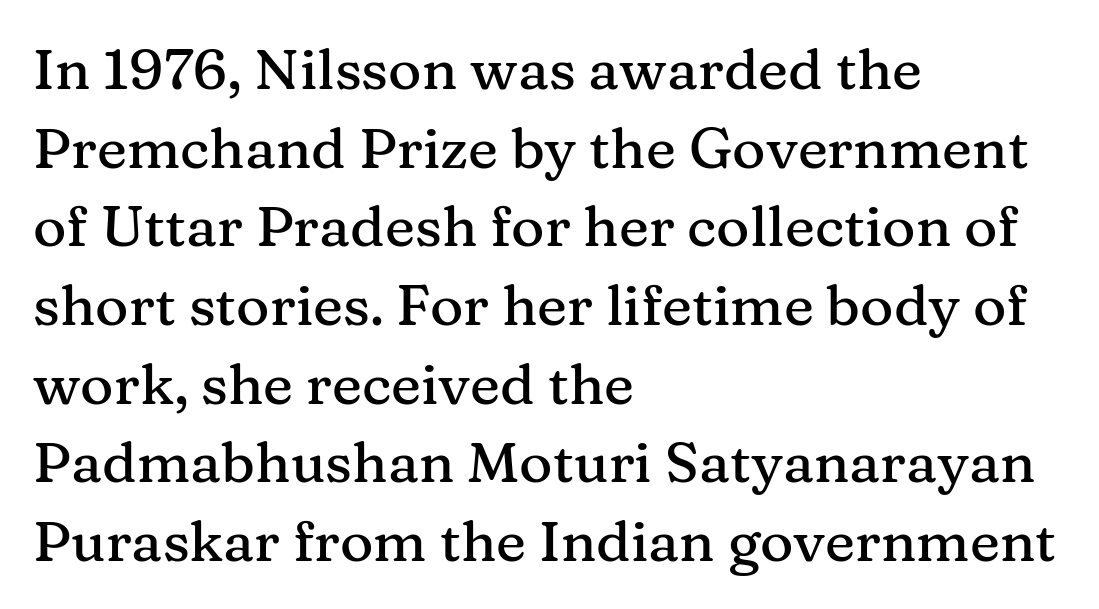
In terms of posture, this sample is upright. A typesetter would call this proportional, since set widths differ per character. Leading matches the norm, producing a regular column. To sum up the face: it has serifs.
